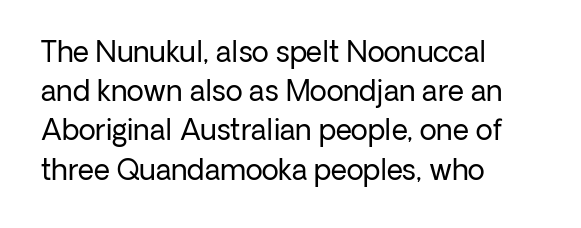
{"serif": "no", "italic": "no", "bold": "no", "weight": "regular", "width": "normal", "stroke_contrast": "low", "x_height": "medium", "monospaced": "no", "underline": "no", "align": "left", "line_spacing": "normal", "line_spacing_ratio": 1.4, "letter_spacing": "normal", "letter_spacing_em": 0.0, "glyph_px": 28}
